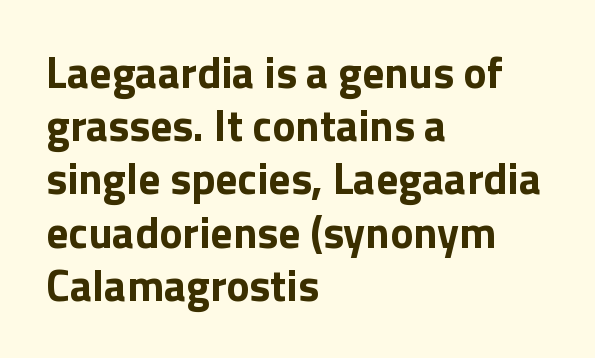
Line starts are locked; line ends wander. Note the varied advance widths — an 'i' is clearly narrower than an 'm'. Tracking value appears to be zero — textbook default spacing. Bold? Absolutely — the strokes are thick and heavy. Does the lettering tilt? It doesn't — this is upright. The characters display no serif detailing; their extremities are plain.
